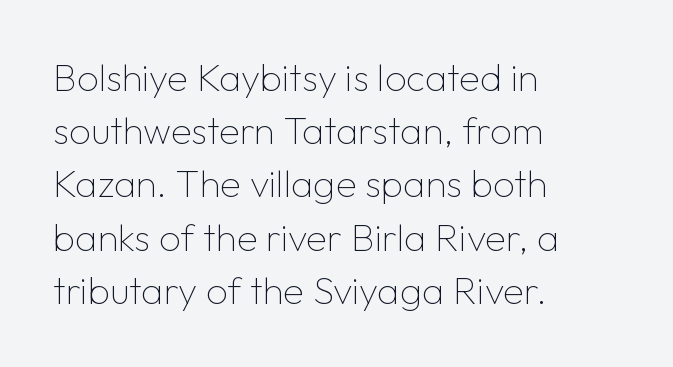
The rendering uses natural spacing where letterforms have individual widths. The face used here is a sans, in the tradition of grotesques and geometrics. Bare-footed words on every line. The paragraph has a hard left edge and a soft right edge. Each stroke keeps to a modest, everyday thickness or less.
